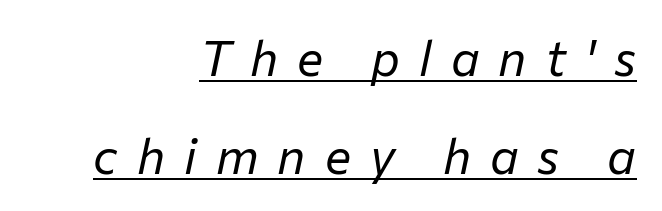
{"italic": "yes", "lean": "right", "slant_degrees": 12, "bold": "no", "weight": "regular", "width": "normal", "stroke_contrast": "low", "x_height": "medium", "monospaced": "no", "underline": "yes", "align": "right", "line_spacing": "loose", "line_spacing_ratio": 2.0, "letter_spacing": "wide", "letter_spacing_em": 0.39, "glyph_px": 49}
